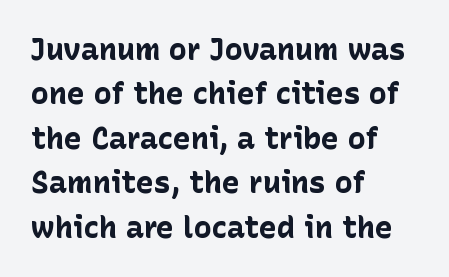
{"serif": "no", "italic": "no", "bold": "yes", "weight": "bold", "width": "normal", "stroke_contrast": "low", "x_height": "medium", "monospaced": "no", "underline": "no", "align": "left", "line_spacing": "normal", "line_spacing_ratio": 1.48, "letter_spacing": "normal", "letter_spacing_em": 0.0, "glyph_px": 30}
